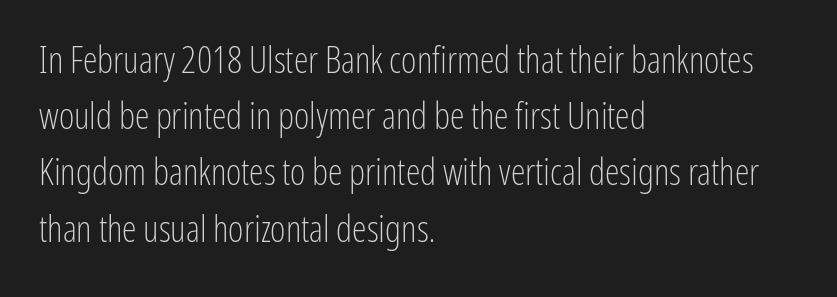
Q: Is the text bold? A: No.
Q: Is the text italic (slanted)? A: No, it is upright.
Q: Is the typeface a serif or a sans-serif typeface? A: Sans-serif.
Q: Is the text underlined? A: No.
Q: How is the paragraph aligned? A: Left-aligned.
Q: Is the spacing between letters normal or unusually wide? A: Normal.
Q: Is the spacing between lines tight, normal or loose? A: Normal.
Q: Width (condensed, normal, or wide)? A: Condensed.
Q: Stroke contrast? A: Low.
Q: x-height? A: Medium.
Q: Monospaced? A: No.
